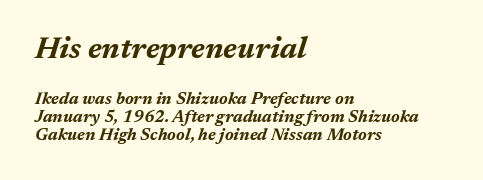
{"italic": "yes", "lean": "right", "slant_degrees": 17, "bold": "yes", "weight": "bold", "width": "normal", "stroke_contrast": "medium", "x_height": "medium", "monospaced": "no", "underline": "no", "align": "left", "line_spacing": "tight", "line_spacing_ratio": 1.06, "letter_spacing": "normal", "letter_spacing_em": 0.0, "larger_block": "first", "size_ratio": 1.76, "glyph_px": 30}
